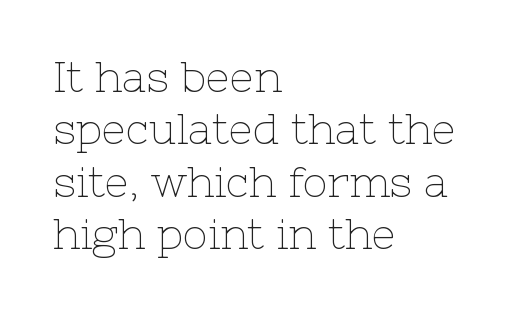
The image shows 42 px thin serif type, upright; set left-aligned, normal line spacing (1.25x), normal letter spacing, not underlined; low stroke contrast and a medium x-height.
